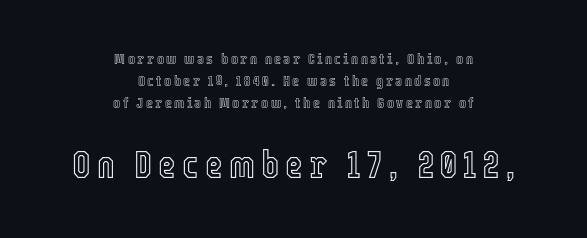
{"italic": "no", "width": "condensed", "x_height": "medium", "monospaced": "no", "underline": "no", "align": "center", "line_spacing": "normal", "line_spacing_ratio": 1.48, "larger_block": "second", "size_ratio": 2.53, "glyph_px": 38}
